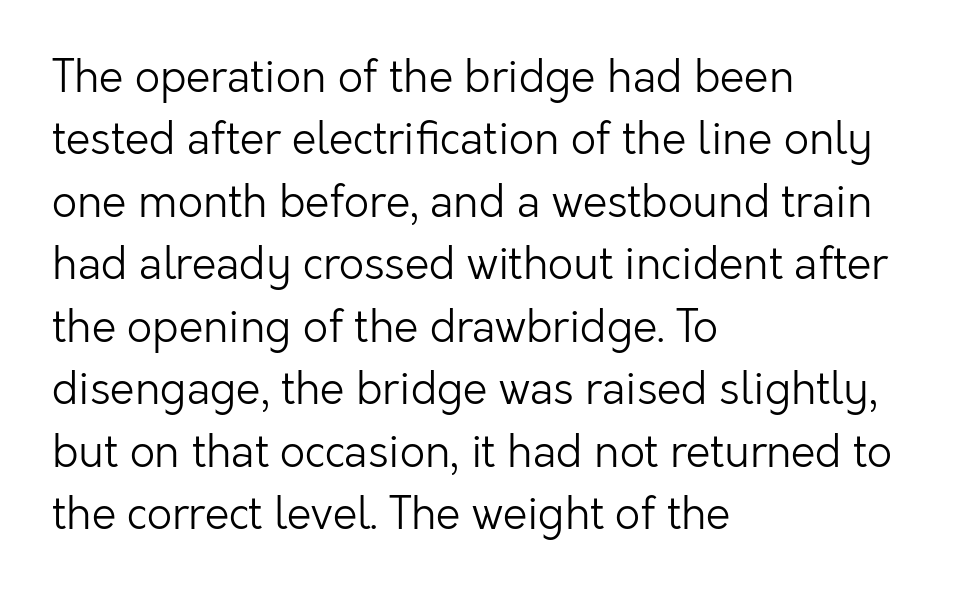
The image shows 44 px light sans-serif type, upright; set left-aligned, normal line spacing (1.42x), normal letter spacing, not underlined; low stroke contrast and a medium x-height.
